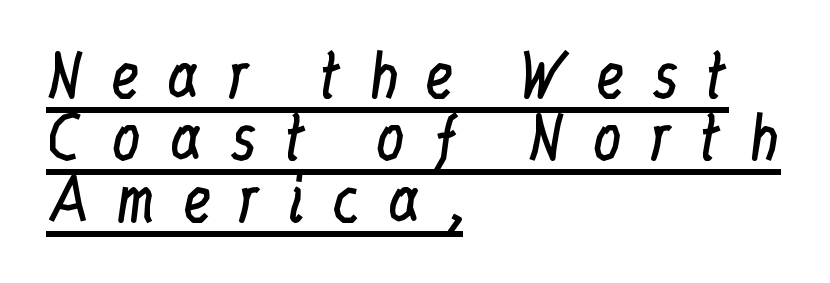
The image shows 59 px regular-weight, condensed serif type; set left-aligned, tight line spacing (1.05x), unusually wide letter spacing (+0.44 em), underlined; low stroke contrast and a medium x-height.
